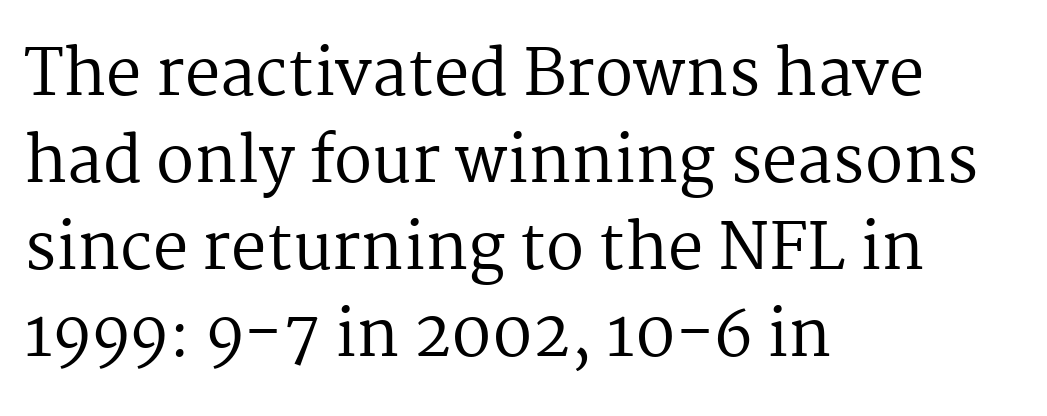
{"serif": "yes", "italic": "no", "bold": "no", "weight": "regular", "width": "normal", "stroke_contrast": "medium", "x_height": "medium", "monospaced": "no", "underline": "no", "align": "left", "line_spacing": "normal", "line_spacing_ratio": 1.38, "letter_spacing": "normal", "letter_spacing_em": 0.0, "glyph_px": 63}
